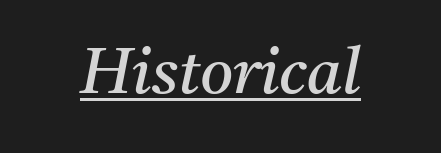
The image shows 64 px regular-weight serif type, italic (leaning right); set normal letter spacing, underlined; medium stroke contrast and a medium x-height.
